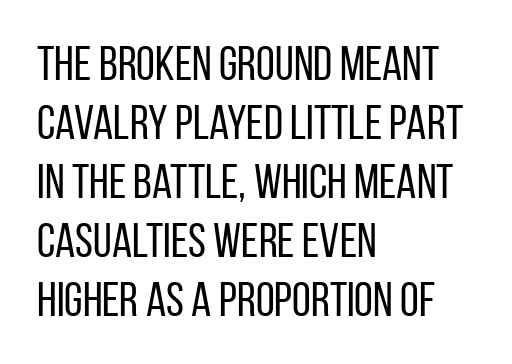
The image shows 48 px regular-weight, condensed sans-serif type, upright; set left-aligned, line spacing 1.23x, normal letter spacing, not underlined; low stroke contrast and a large x-height.
